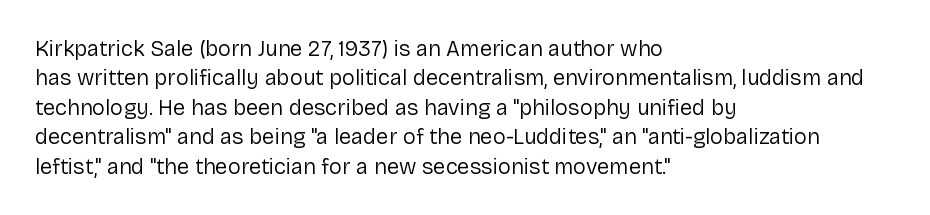
The image shows 22 px text type, upright; set left-aligned, normal line spacing (1.34x), normal letter spacing, not underlined.
